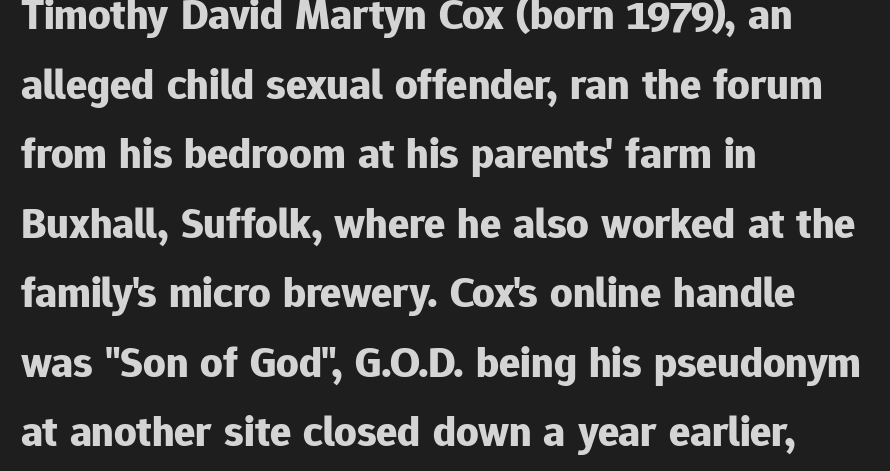
Q: Is the text bold? A: Yes.
Q: Is the text italic (slanted)? A: No, it is upright.
Q: Is the typeface a serif or a sans-serif typeface? A: Sans-serif.
Q: Is the text underlined? A: No.
Q: How is the paragraph aligned? A: Left-aligned.
Q: Is the spacing between letters normal or unusually wide? A: Normal.
Q: Is the spacing between lines tight, normal or loose? A: Normal.
Q: Width (condensed, normal, or wide)? A: Normal.
Q: Stroke contrast? A: Low.
Q: x-height? A: Medium.
Q: Monospaced? A: No.
